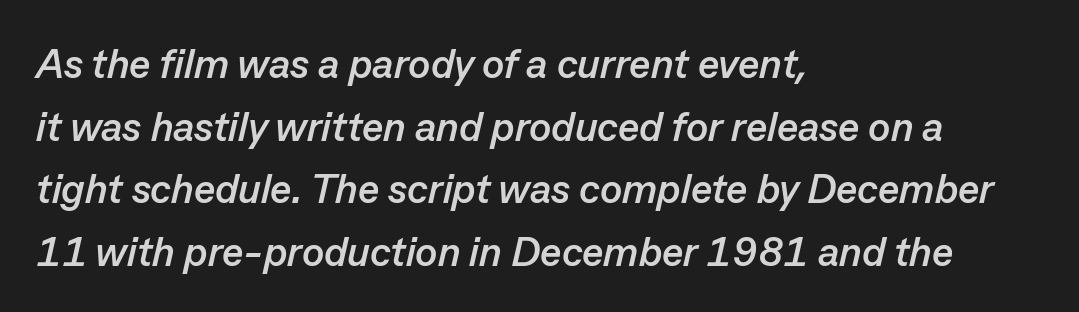
{"italic": "yes", "lean": "right", "slant_degrees": 13, "bold": "yes", "weight": "semibold", "width": "normal", "stroke_contrast": "low", "x_height": "medium", "monospaced": "no", "underline": "no", "align": "left", "line_spacing": "normal", "line_spacing_ratio": 1.53, "letter_spacing": "normal", "letter_spacing_em": 0.0, "glyph_px": 41}
